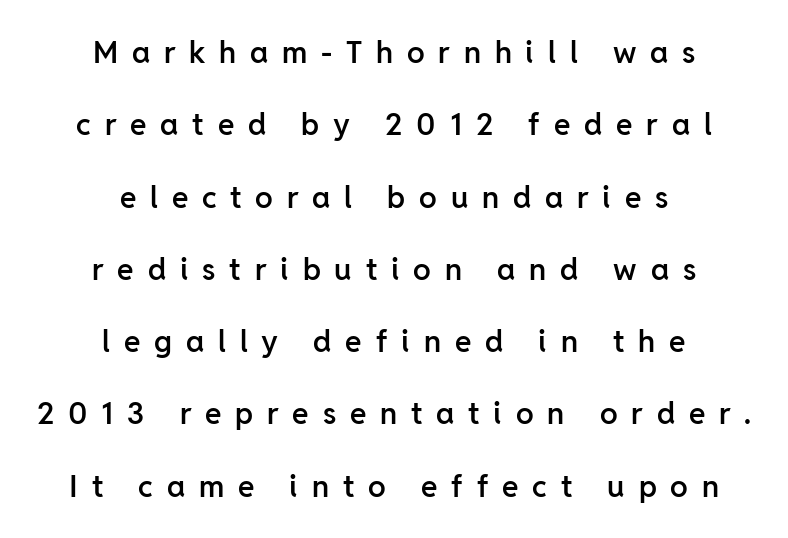
Short and long lines alike share a common midpoint. Has an underline been added? It has not. The typesetting leans somewhat heavy: a semibold. Loosely led — the rows are spread out. Is the letter spacing exaggerated? Yes — the characters are pushed far apart. This is roman type, the default non-slanted kind.
